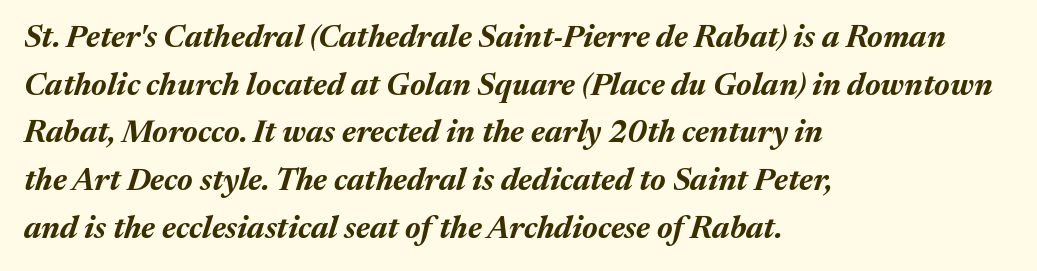
Q: Is the text bold? A: Yes.
Q: Is the text italic (slanted)? A: Yes, it leans right by about 17 degrees.
Q: Is the text underlined? A: No.
Q: How is the paragraph aligned? A: Left-aligned.
Q: Is the spacing between letters normal or unusually wide? A: Normal.
Q: Is the spacing between lines tight, normal or loose? A: Normal.
Q: Width (condensed, normal, or wide)? A: Normal.
Q: Stroke contrast? A: Medium.
Q: x-height? A: Medium.
Q: Monospaced? A: No.
